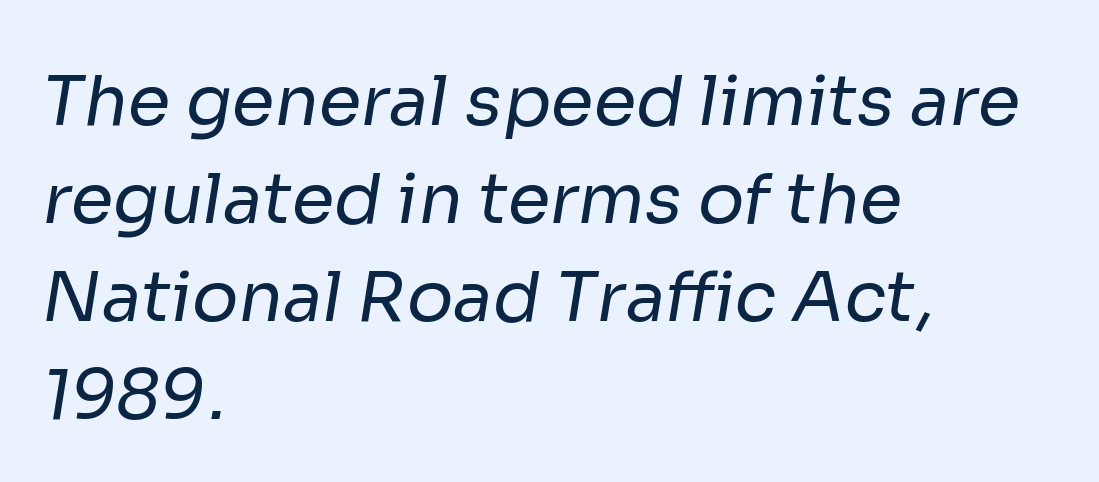
Q: Is the text bold? A: No.
Q: Is the typeface a serif or a sans-serif typeface? A: Sans-serif.
Q: Is the text underlined? A: No.
Q: How is the paragraph aligned? A: Left-aligned.
Q: Is the spacing between letters normal or unusually wide? A: Normal.
Q: Is the spacing between lines tight, normal or loose? A: Normal.
Q: Width (condensed, normal, or wide)? A: Normal.
Q: Stroke contrast? A: Low.
Q: x-height? A: Medium.
Q: Monospaced? A: No.
